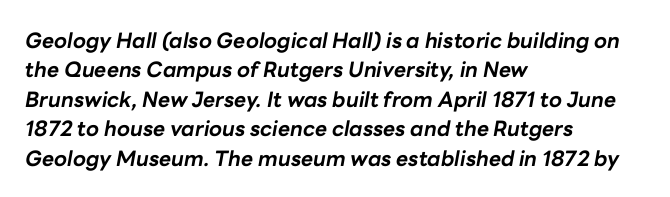
The image shows 21 px bold type, italic (leaning right); set left-aligned, normal line spacing (1.4x), normal letter spacing, not underlined.
